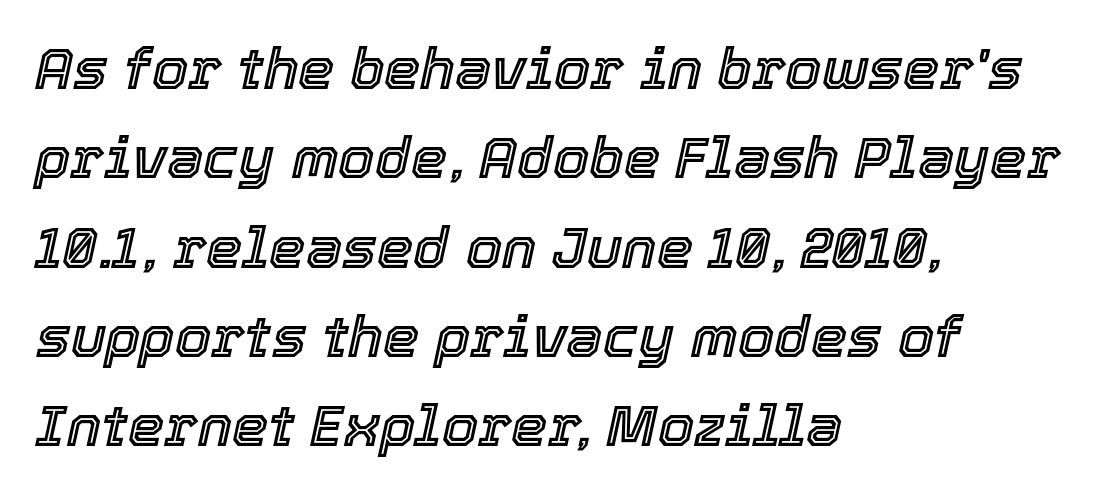
The image shows 58 px text type, italic (leaning right); set left-aligned, normal line spacing (1.54x), normal letter spacing, not underlined; a medium x-height.
